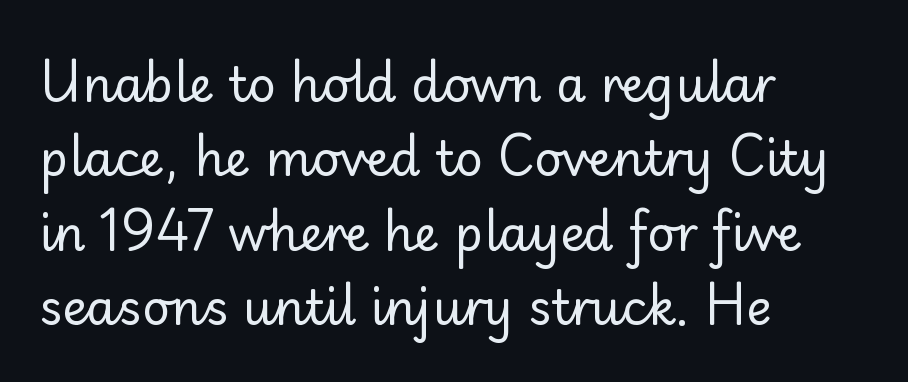
Q: Is the text bold? A: No.
Q: Is the text italic (slanted)? A: No, it is upright.
Q: Is the typeface a serif or a sans-serif typeface? A: Sans-serif.
Q: Is the text underlined? A: No.
Q: How is the paragraph aligned? A: Left-aligned.
Q: Is the spacing between letters normal or unusually wide? A: Normal.
Q: Is the spacing between lines tight, normal or loose? A: Normal.
Q: Width (condensed, normal, or wide)? A: Normal.
Q: Stroke contrast? A: Low.
Q: x-height? A: Small.
Q: Monospaced? A: No.
